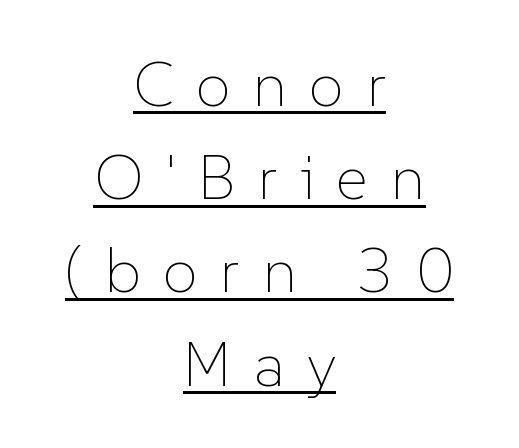
{"italic": "no", "bold": "no", "weight": "thin", "width": "normal", "stroke_contrast": "low", "x_height": "medium", "monospaced": "no", "underline": "yes", "align": "center", "line_spacing": "normal", "line_spacing_ratio": 1.48, "letter_spacing": "wide", "letter_spacing_em": 0.35, "glyph_px": 63}
